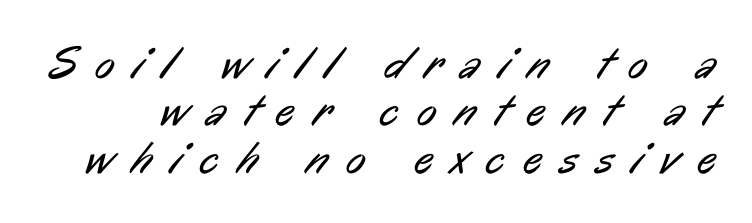
Q: Is the text bold? A: No.
Q: Is the typeface a serif or a sans-serif typeface? A: Sans-serif.
Q: Is the text underlined? A: No.
Q: Is the spacing between letters normal or unusually wide? A: Unusually wide.
Q: Is the spacing between lines tight, normal or loose? A: Tight.
Q: Width (condensed, normal, or wide)? A: Condensed.
Q: Stroke contrast? A: Low.
Q: x-height? A: Medium.
Q: Monospaced? A: No.
